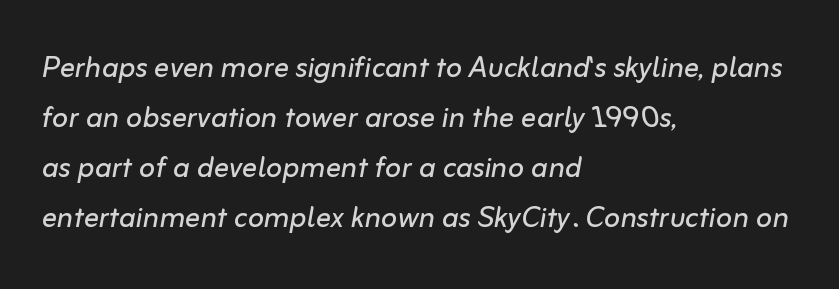
Q: Is the text bold? A: No.
Q: Is the text italic (slanted)? A: Yes, it leans right by about 10 degrees.
Q: Is the text underlined? A: No.
Q: How is the paragraph aligned? A: Left-aligned.
Q: Is the spacing between letters normal or unusually wide? A: Normal.
Q: Is the spacing between lines tight, normal or loose? A: Normal.
Q: Width (condensed, normal, or wide)? A: Normal.
Q: Stroke contrast? A: Low.
Q: x-height? A: Medium.
Q: Monospaced? A: No.
